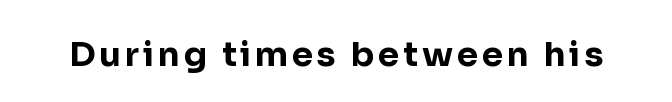
Q: Is the text bold? A: Yes.
Q: Is the text italic (slanted)? A: No, it is upright.
Q: Is the typeface a serif or a sans-serif typeface? A: Sans-serif.
Q: Is the text underlined? A: No.
Q: Width (condensed, normal, or wide)? A: Normal.
Q: Stroke contrast? A: Low.
Q: x-height? A: Medium.
Q: Monospaced? A: No.
